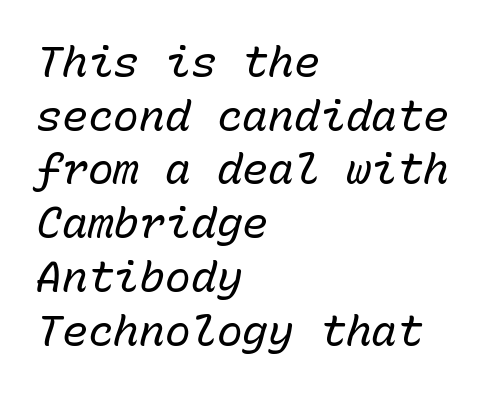
{"italic": "yes", "lean": "right", "slant_degrees": 15, "bold": "no", "weight": "regular", "width": "normal", "stroke_contrast": "low", "x_height": "medium", "monospaced": "yes", "underline": "no", "align": "left", "line_spacing": "normal", "line_spacing_ratio": 1.25, "letter_spacing": "normal", "letter_spacing_em": 0.0, "glyph_px": 43}
